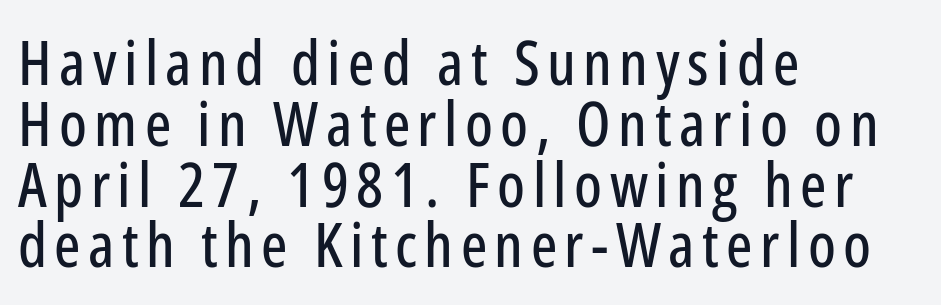
The passage shown stacks its lines with hardly any gap. The glyphs in this specimen are sans serif. Style check: upright. Typeset ragged right — the left edge is the straight one.
